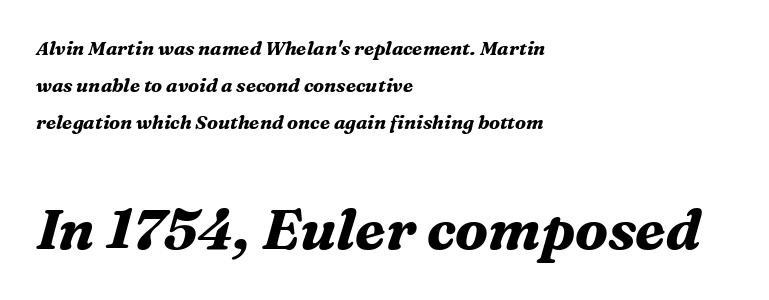
Here the designer chose a conventional face with non-uniform glyph widths. Leftover space on each line is placed entirely after the last word. The rendering keeps characters at their native spacing. Vertical spacing — loose. Unmarked baselines from the first word to the last.
